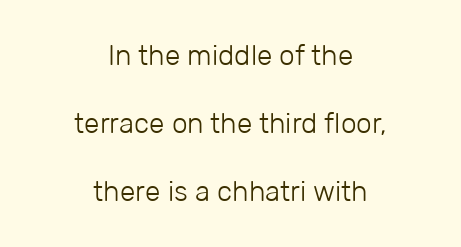
Q: Is the text bold? A: No.
Q: Is the text italic (slanted)? A: No, it is upright.
Q: Is the typeface a serif or a sans-serif typeface? A: Sans-serif.
Q: Is the text underlined? A: No.
Q: How is the paragraph aligned? A: Centered.
Q: Is the spacing between letters normal or unusually wide? A: Normal.
Q: Is the spacing between lines tight, normal or loose? A: Loose.
Q: Width (condensed, normal, or wide)? A: Normal.
Q: Stroke contrast? A: Low.
Q: x-height? A: Medium.
Q: Monospaced? A: No.
